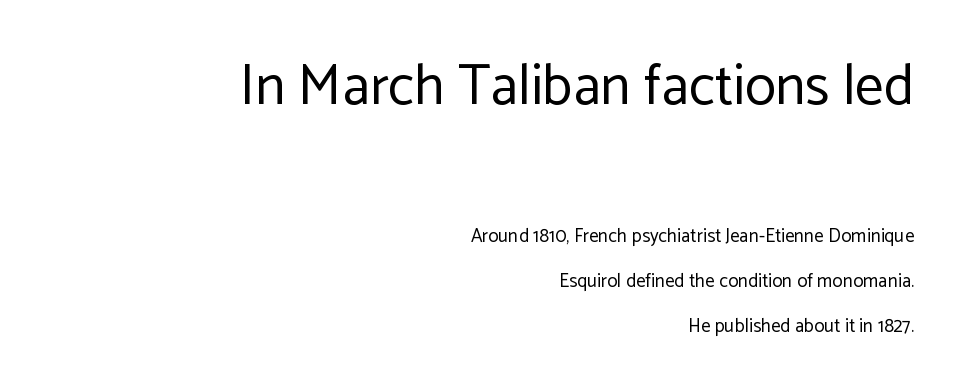
{"serif": "no", "italic": "no", "bold": "no", "weight": "regular", "width": "normal", "stroke_contrast": "low", "x_height": "medium", "monospaced": "no", "underline": "no", "align": "right", "line_spacing": "loose", "line_spacing_ratio": 2.36, "letter_spacing": "normal", "letter_spacing_em": 0.0, "larger_block": "first", "size_ratio": 3.0, "glyph_px": 57}
